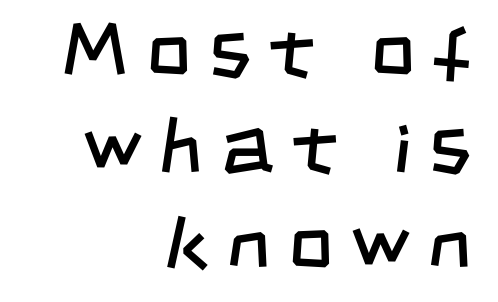
The image shows 79 px regular-weight, condensed sans-serif type; set right-aligned, line spacing 1.22x, unusually wide letter spacing (+0.22 em), not underlined; low stroke contrast and a large x-height.
